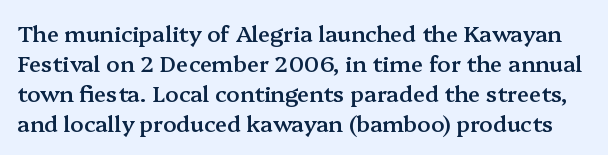
Q: Is the text bold? A: Semi-bold.
Q: Is the text italic (slanted)? A: No, it is upright.
Q: Is the text underlined? A: No.
Q: Is the spacing between letters normal or unusually wide? A: Normal.
Q: Is the spacing between lines tight, normal or loose? A: Normal.
